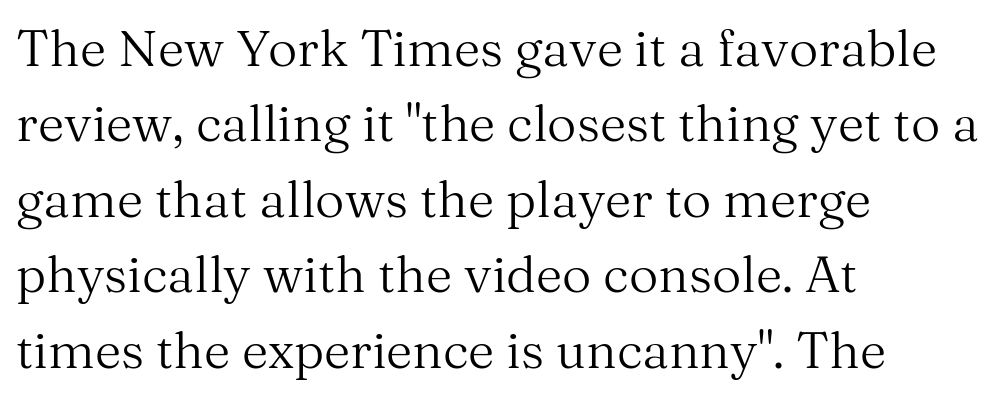
The image shows 51 px regular-weight serif type, upright; set left-aligned, normal line spacing (1.48x), normal letter spacing, not underlined; medium stroke contrast and a medium x-height.
